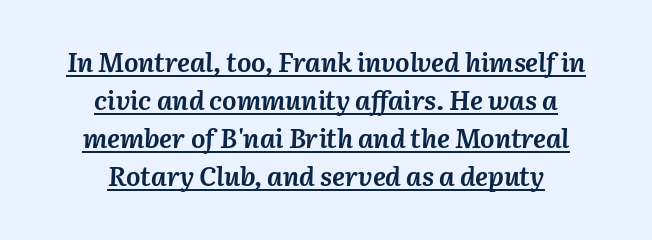
Q: Is the text bold? A: Yes.
Q: Is the text italic (slanted)? A: Yes, it leans right by about 3 degrees.
Q: Is the text underlined? A: Yes.
Q: How is the paragraph aligned? A: Centered.
Q: Is the spacing between letters normal or unusually wide? A: Normal.
Q: Is the spacing between lines tight, normal or loose? A: Normal.
